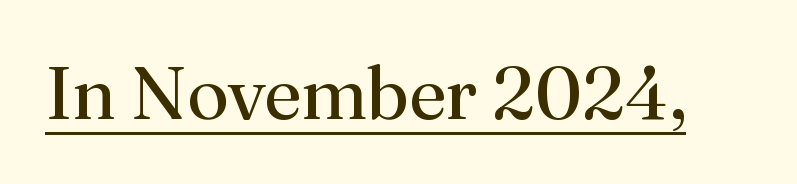
The lettering holds an erect, upright posture throughout. Character widths vary here, with narrow letters taking less room than wide ones. A continuous stroke trails under the words, as in a hyperlink. Summary of weight: not heavy and not bold. Observe the ordinary spacing: letters are neighbours, not strangers. Each letter's strokes conclude with small projecting serifs.
